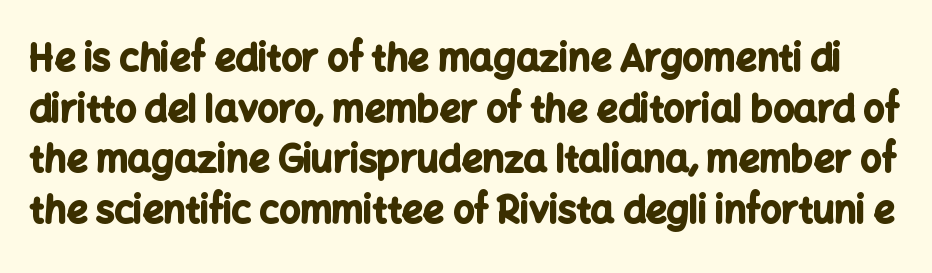
The image shows 37 px bold sans-serif type, upright; set normal line spacing (1.37x), normal letter spacing, not underlined; low stroke contrast and a medium x-height.
